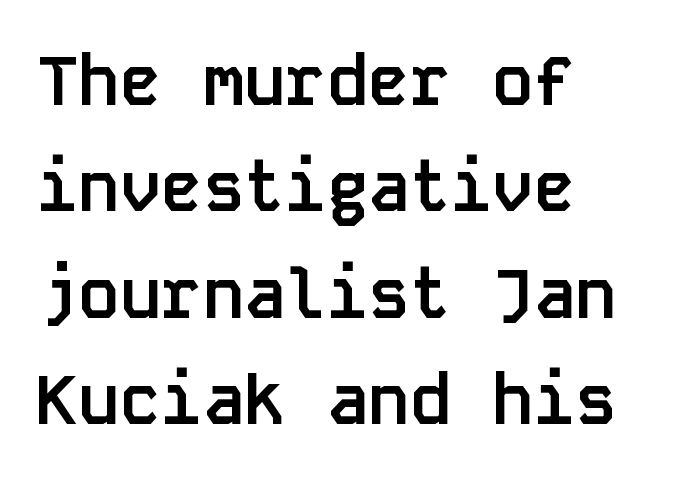
Q: Is the text bold? A: Yes.
Q: Is the text italic (slanted)? A: No, it is upright.
Q: Is the typeface a serif or a sans-serif typeface? A: Sans-serif.
Q: Is the text underlined? A: No.
Q: How is the paragraph aligned? A: Left-aligned.
Q: Is the spacing between letters normal or unusually wide? A: Normal.
Q: Is the spacing between lines tight, normal or loose? A: Normal.
Q: Width (condensed, normal, or wide)? A: Normal.
Q: Stroke contrast? A: Low.
Q: x-height? A: Large.
Q: Monospaced? A: Yes.
